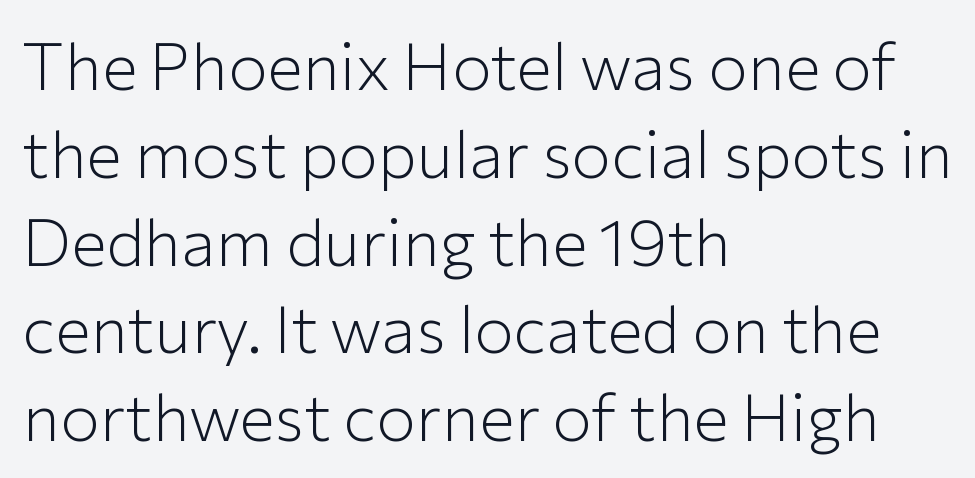
Q: Is the text bold? A: No.
Q: Is the text italic (slanted)? A: No, it is upright.
Q: Is the typeface a serif or a sans-serif typeface? A: Sans-serif.
Q: Is the text underlined? A: No.
Q: How is the paragraph aligned? A: Left-aligned.
Q: Is the spacing between letters normal or unusually wide? A: Normal.
Q: Is the spacing between lines tight, normal or loose? A: Normal.
Q: Width (condensed, normal, or wide)? A: Normal.
Q: Stroke contrast? A: Low.
Q: x-height? A: Medium.
Q: Monospaced? A: No.
